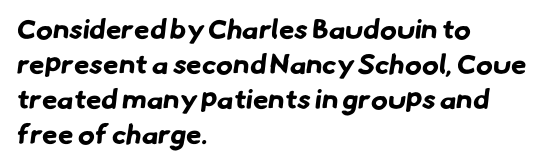
Q: Is the text bold? A: Yes.
Q: Is the typeface a serif or a sans-serif typeface? A: Sans-serif.
Q: Is the text underlined? A: No.
Q: How is the paragraph aligned? A: Left-aligned.
Q: Is the spacing between letters normal or unusually wide? A: Normal.
Q: Is the spacing between lines tight, normal or loose? A: Normal.
Q: Width (condensed, normal, or wide)? A: Normal.
Q: Stroke contrast? A: Low.
Q: x-height? A: Small.
Q: Monospaced? A: No.
